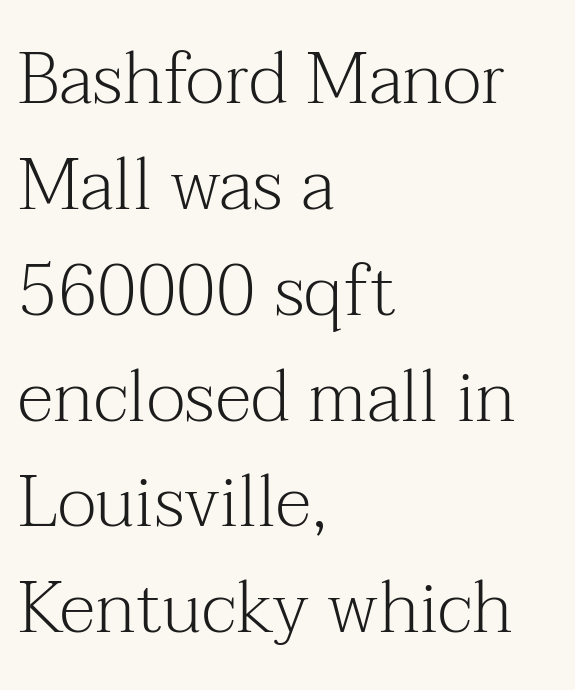
The image shows 72 px light serif type, upright; set left-aligned, normal line spacing (1.47x), normal letter spacing, not underlined; medium stroke contrast and a medium x-height.
